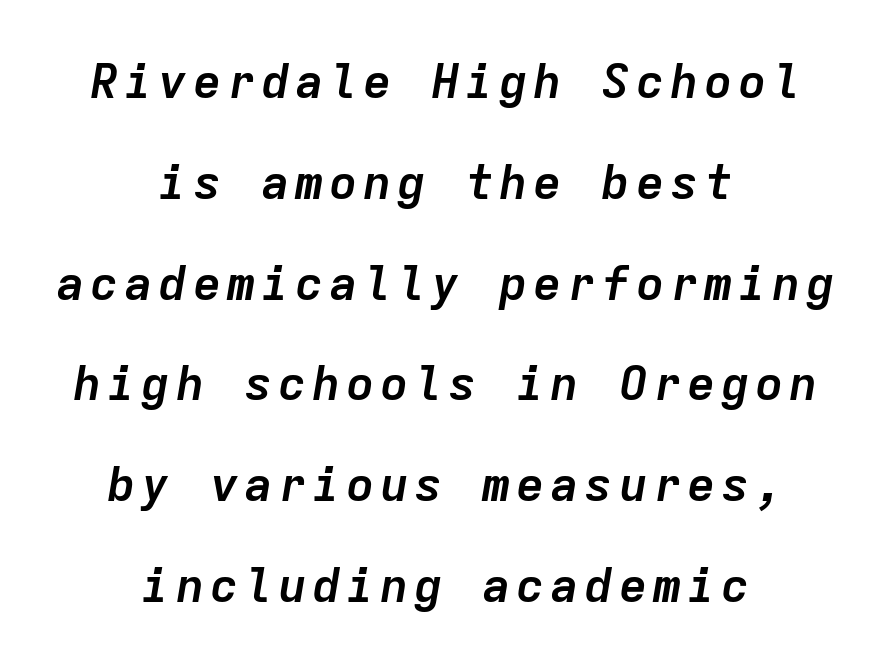
{"italic": "yes", "lean": "right", "slant_degrees": 9, "bold": "yes", "weight": "semibold", "width": "normal", "stroke_contrast": "low", "x_height": "medium", "monospaced": "yes", "underline": "no", "align": "center", "line_spacing": "loose", "line_spacing_ratio": 2.1, "glyph_px": 48}
